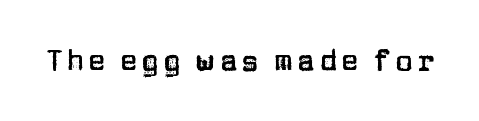
The image shows 29 px sans-serif type, upright; set not underlined; low stroke contrast and a large x-height.
